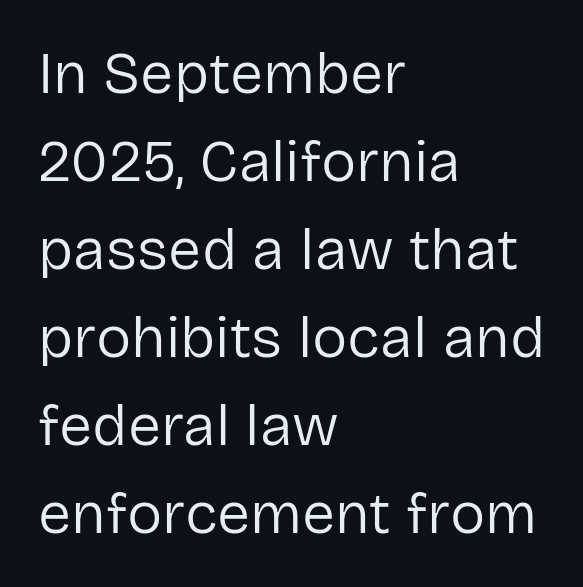
{"serif": "no", "italic": "no", "bold": "no", "weight": "regular", "width": "normal", "stroke_contrast": "low", "x_height": "medium", "monospaced": "no", "underline": "no", "align": "left", "line_spacing": "normal", "line_spacing_ratio": 1.49, "letter_spacing": "normal", "letter_spacing_em": 0.0, "glyph_px": 59}
